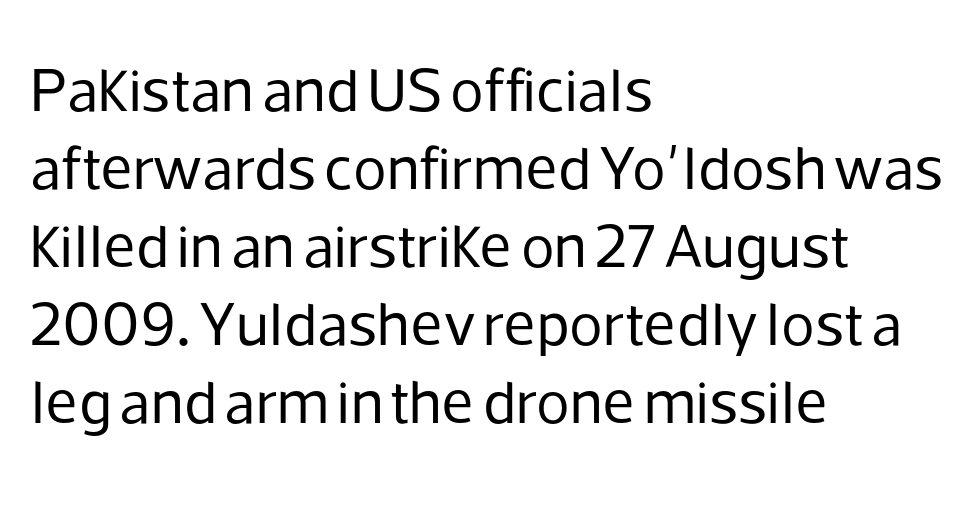
{"serif": "no", "italic": "no", "bold": "no", "weight": "regular", "width": "normal", "stroke_contrast": "low", "x_height": "medium", "monospaced": "no", "underline": "no", "align": "left", "line_spacing": "normal", "line_spacing_ratio": 1.26, "letter_spacing": "normal", "letter_spacing_em": 0.0, "glyph_px": 62}
